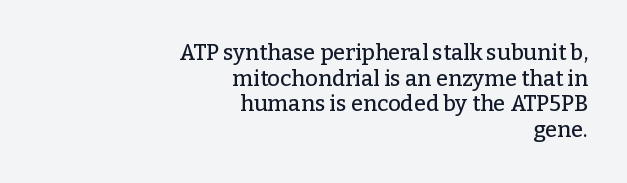
{"italic": "no", "underline": "no", "align": "right", "line_spacing_ratio": 1.17, "letter_spacing": "normal", "letter_spacing_em": 0.0, "glyph_px": 22}
